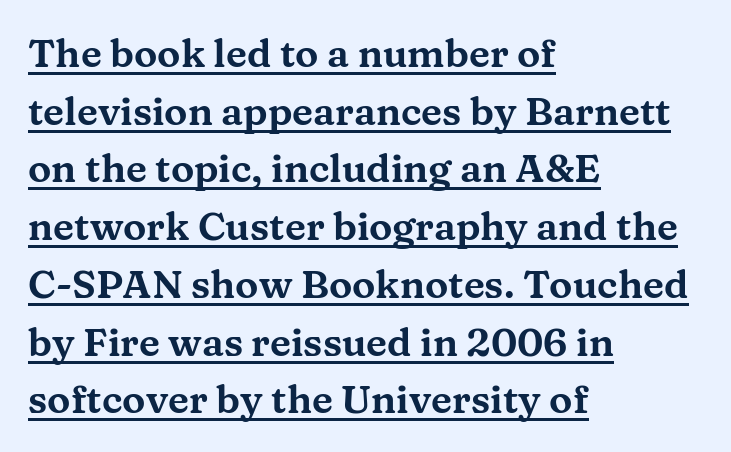
Check the space under the baseline: a stroke is drawn there. When letters stand straight like this, we call the style roman or upright. Small tapered or slab feet sit at the stroke ends, so this counts as serif. Is this a fixed-width face? No — the glyphs have proportional, varying widths.
